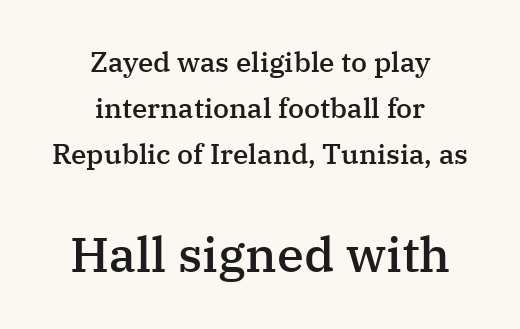
The image shows 49 px semibold serif type, upright; set centered, normal line spacing (1.65x), normal letter spacing, not underlined; the second (bottom) block is 1.75x larger; medium stroke contrast and a medium x-height.
